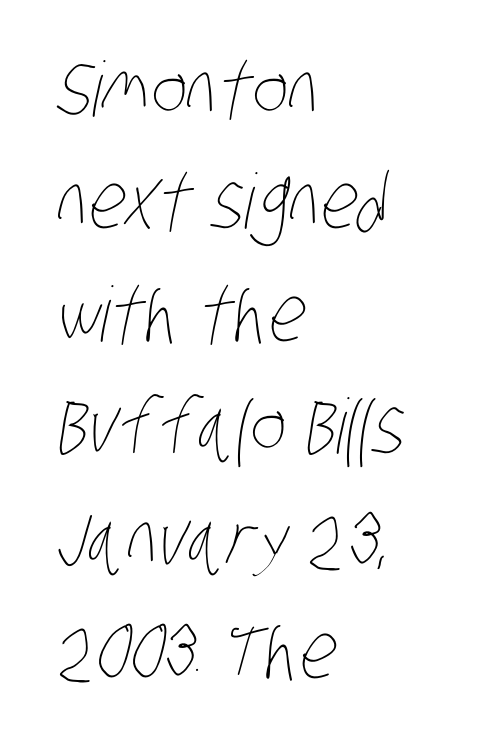
{"bold": "no", "weight": "thin", "width": "condensed", "stroke_contrast": "low", "x_height": "large", "monospaced": "no", "underline": "no", "align": "left", "line_spacing": "normal", "line_spacing_ratio": 1.48, "letter_spacing": "normal", "letter_spacing_em": 0.0, "glyph_px": 76}
